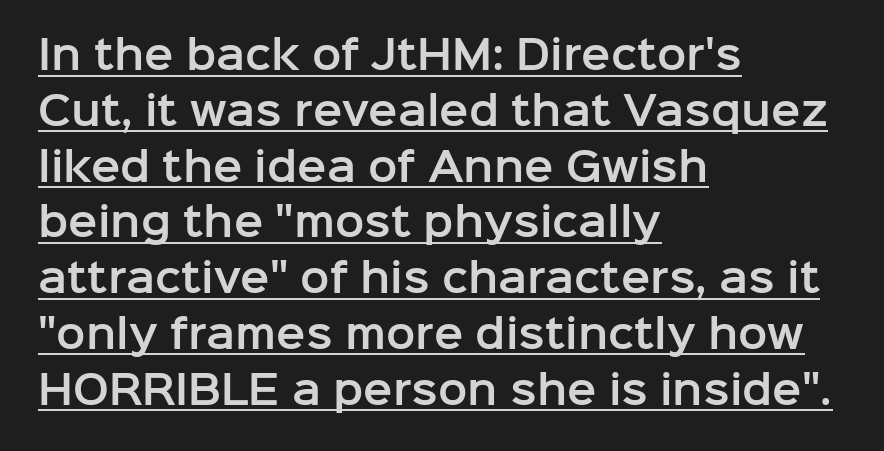
Q: Is the text italic (slanted)? A: No, it is upright.
Q: Is the typeface a serif or a sans-serif typeface? A: Sans-serif.
Q: Is the text underlined? A: Yes.
Q: How is the paragraph aligned? A: Left-aligned.
Q: Is the spacing between letters normal or unusually wide? A: Normal.
Q: Is the spacing between lines tight, normal or loose? A: Normal.
Q: Width (condensed, normal, or wide)? A: Normal.
Q: Stroke contrast? A: Low.
Q: x-height? A: Medium.
Q: Monospaced? A: No.
